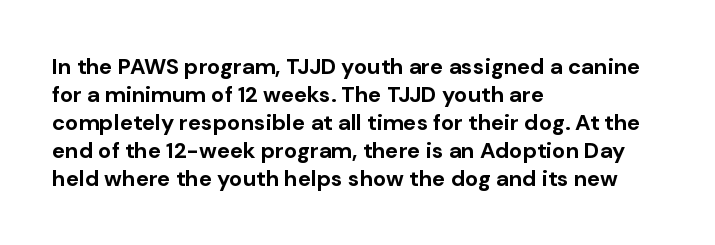
The axis of the letterforms is exactly vertical. Leftover space on each line is placed entirely after the last word. Each row of text sits above clean, open space. Students, note that the glyphs here touch the page at normal intervals.
